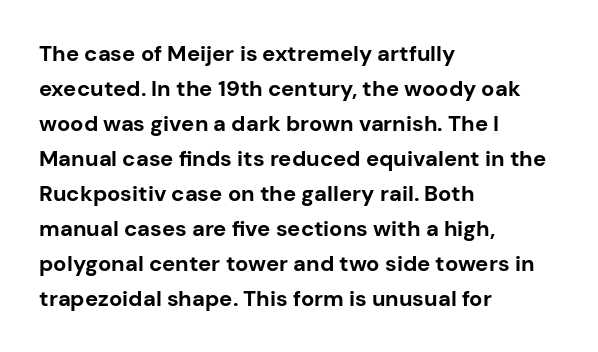
The image shows 22 px bold type, upright; set left-aligned, normal line spacing (1.59x), normal letter spacing, not underlined.
